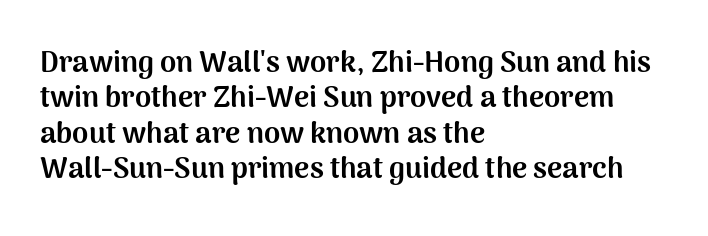
The area under the type is left untouched. These lines stack with their left ends in a neat column. Students, note that the glyphs here touch the page at normal intervals. Here the designer chose a conventional face with non-uniform glyph widths. These lines carry a lot of weight — the face is fully bold.
